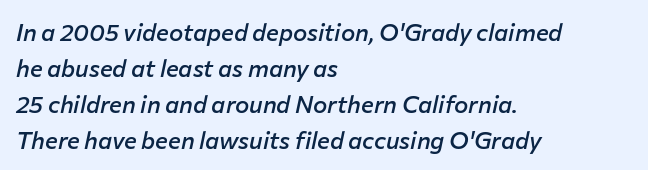
{"italic": "yes", "lean": "right", "slant_degrees": 12, "bold": "semi", "underline": "no", "align": "left", "line_spacing": "normal", "line_spacing_ratio": 1.5, "letter_spacing": "normal", "letter_spacing_em": 0.0, "glyph_px": 24}
